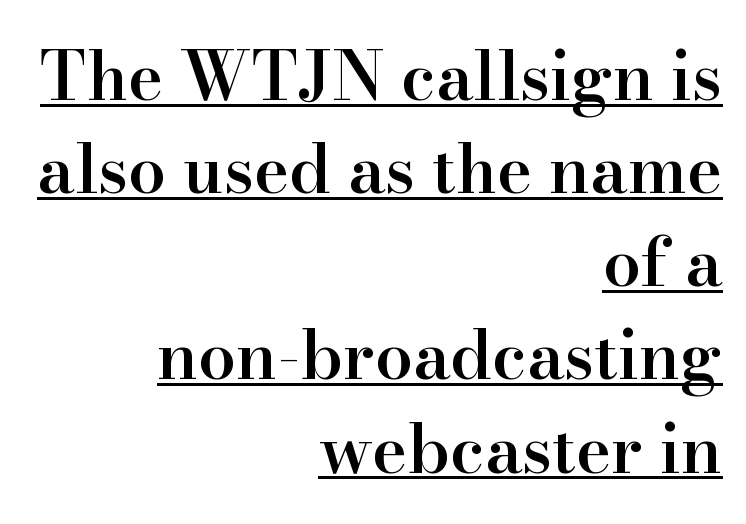
Casual observation: everything's shoved over to the right. Whoever set this chose a conventional vertical rhythm. Does the weight exceed regular? Yes, but only to semibold. The text was rendered using a seriffed face with decorative stroke endings.
